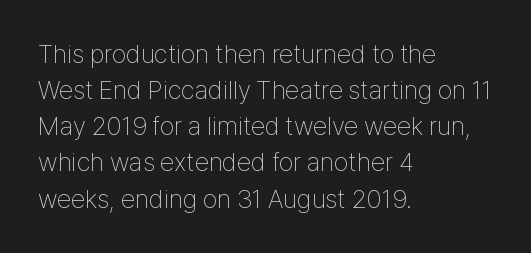
Q: Is the text bold? A: No.
Q: Is the text italic (slanted)? A: No, it is upright.
Q: Is the text underlined? A: No.
Q: How is the paragraph aligned? A: Left-aligned.
Q: Is the spacing between letters normal or unusually wide? A: Normal.
Q: Is the spacing between lines tight, normal or loose? A: Normal.
